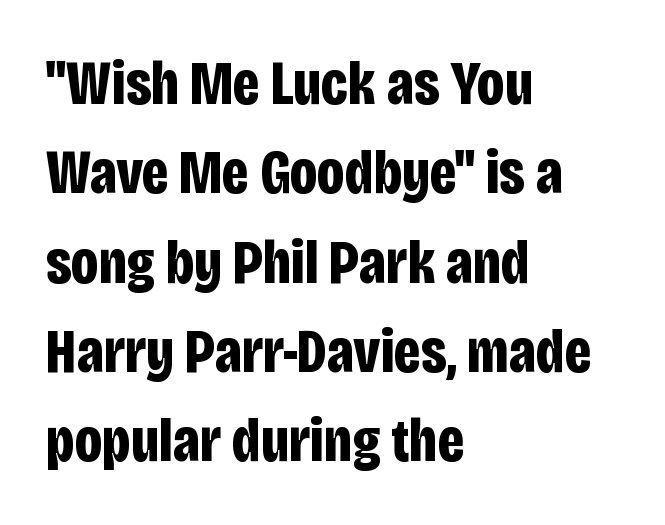
The image shows 62 px bold, condensed sans-serif type, upright; set left-aligned, normal line spacing (1.44x), normal letter spacing, not underlined; low stroke contrast and a large x-height.
